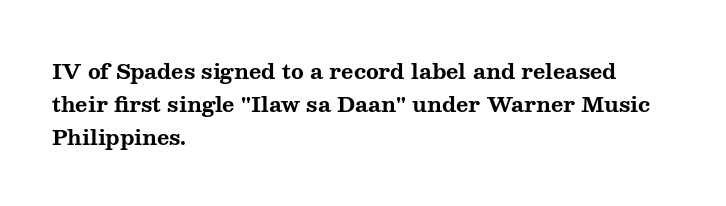
The image shows 21 px bold type, upright; set left-aligned, normal line spacing (1.57x), normal letter spacing, not underlined.
